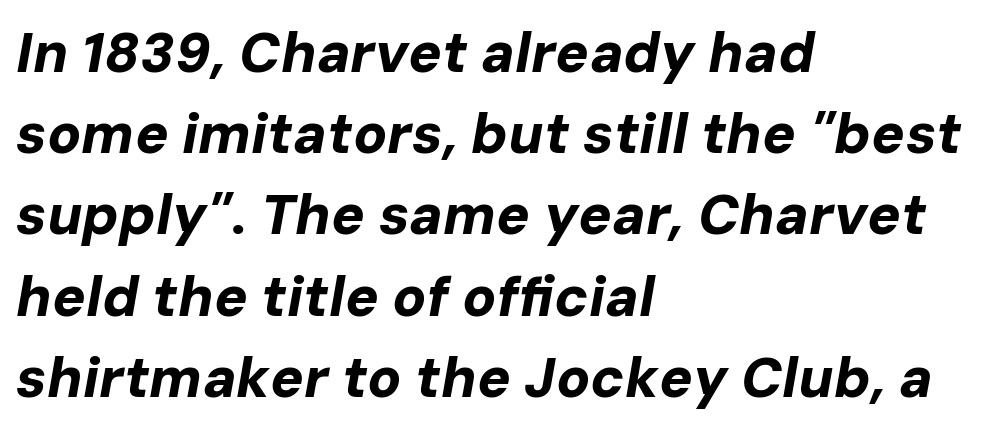
No extra tracking has been applied to these lines. Notice how the stems are inclined rather than vertical — that's the hallmark of italics. The zone under the glyphs is completely vacant. Vertical spacing — default. You'd pick this weight for a headline — it's a proper bold. One-word summary of the alignment: left.
